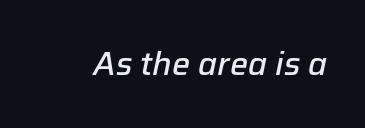
Inter-character spacing is left at the font's built-in metrics. Weight: semibold (demi). Slant detected: the letters are inclined. Descenders are the only things crossing below the line. The rendering uses natural spacing where letterforms have individual widths.
